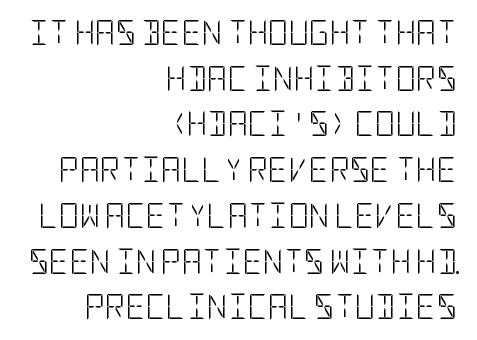
{"italic": "no", "bold": "no", "underline": "no", "align": "right", "line_spacing_ratio": 1.83, "letter_spacing": "normal", "letter_spacing_em": 0.0, "glyph_px": 25}
